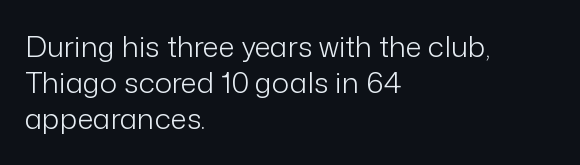
The space beneath each line is pristine and unruled. Between one letter and the next there's only the usual sliver of space. Casual observation: everything's shoved over to the left. Each new line begins a customary step beneath the previous one.
